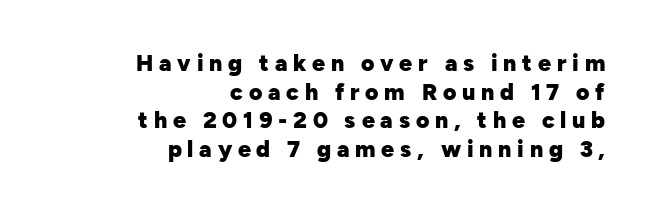
Weight: bold. What stands out about the letter spacing? Its width — letters are far apart. A flush-right, rag-left setting is used for this passage. Letters rest on an invisible, unmarked baseline.
